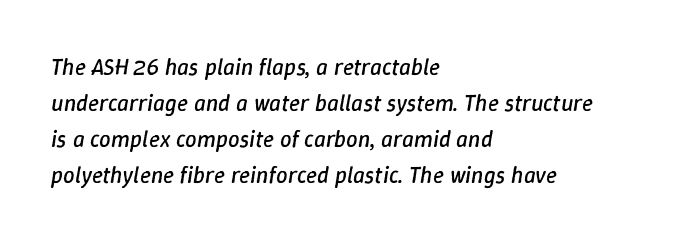
The image shows 23 px text type, italic (leaning right); set left-aligned, normal line spacing (1.57x), normal letter spacing, not underlined.
